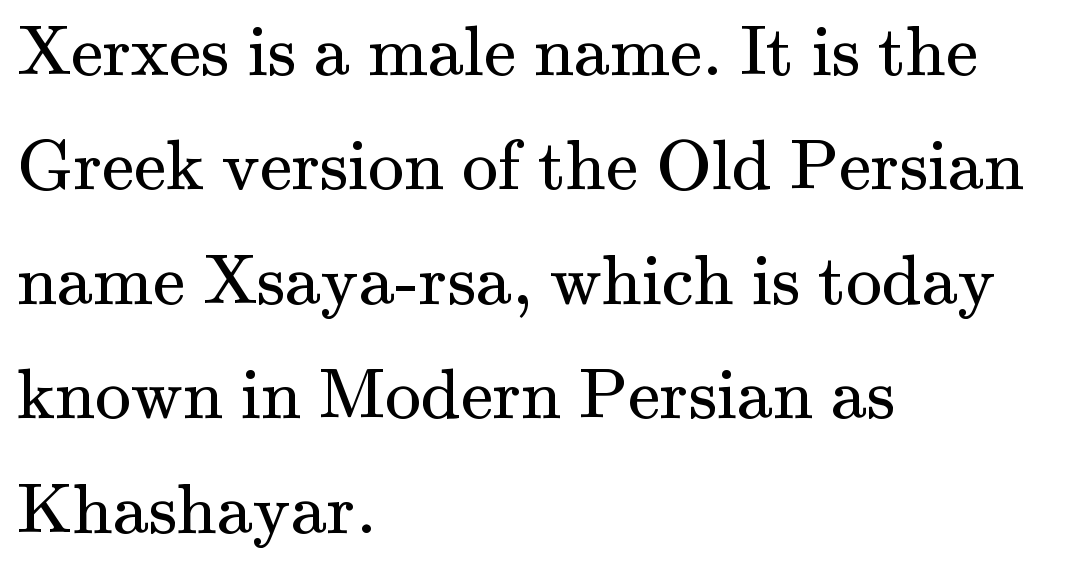
{"serif": "yes", "italic": "no", "bold": "no", "weight": "regular", "width": "normal", "stroke_contrast": "medium", "x_height": "small", "monospaced": "no", "underline": "no", "align": "left", "line_spacing": "normal", "line_spacing_ratio": 1.59, "letter_spacing": "normal", "letter_spacing_em": 0.0, "glyph_px": 72}
